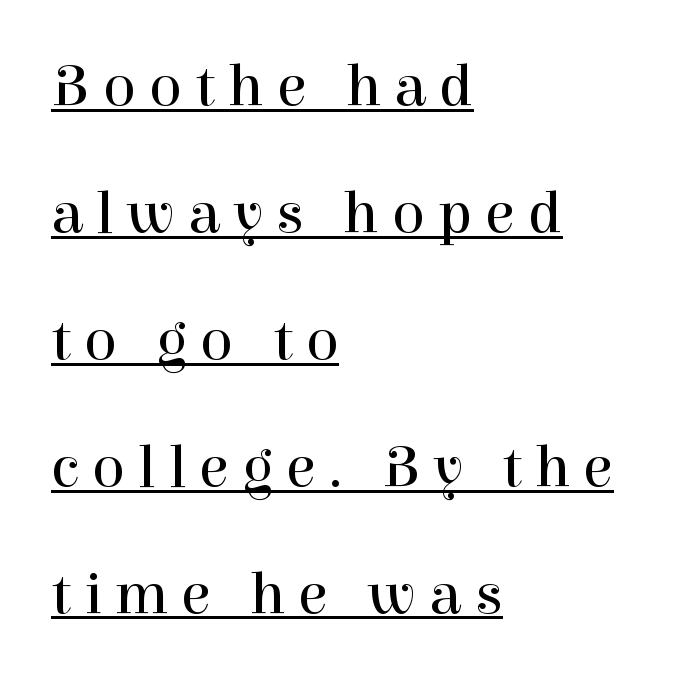
{"serif": "yes", "italic": "no", "bold": "no", "weight": "regular", "width": "normal", "stroke_contrast": "high", "x_height": "medium", "monospaced": "no", "underline": "yes", "align": "left", "line_spacing": "loose", "line_spacing_ratio": 2.08, "letter_spacing": "wide", "letter_spacing_em": 0.21, "glyph_px": 61}
